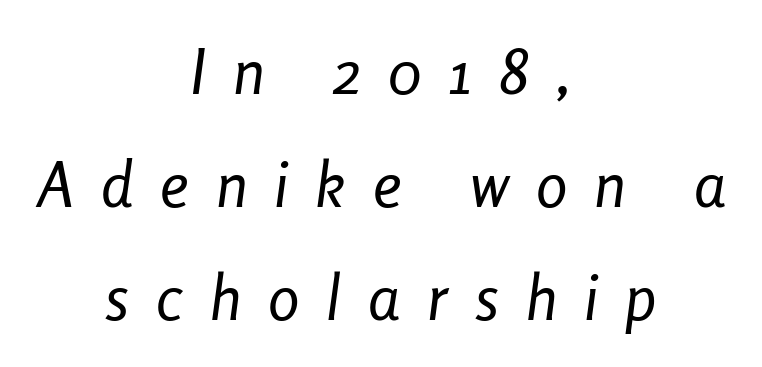
Between one letter and the next there's a generous, obvious gap. Think of a printed novel: that variable character pitch is what you see here. Style check: oblique. The passage shown is not underscored anywhere. Bold? No — there's no thickening of the strokes.
